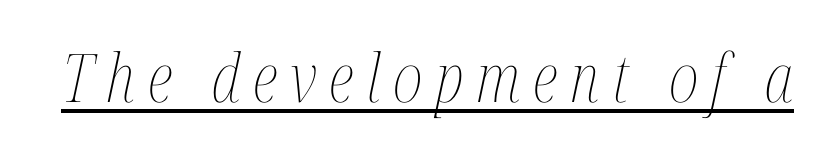
Q: Is the text bold? A: No.
Q: Is the text italic (slanted)? A: Yes, it leans right by about 12 degrees.
Q: Is the text underlined? A: Yes.
Q: Width (condensed, normal, or wide)? A: Condensed.
Q: Stroke contrast? A: Medium.
Q: x-height? A: Medium.
Q: Monospaced? A: No.
